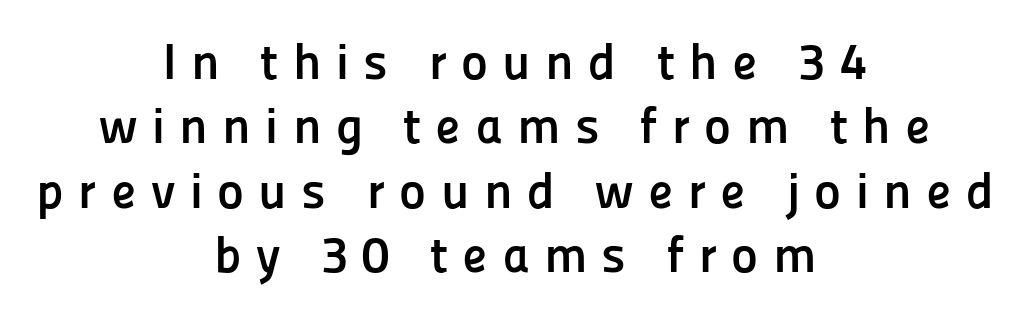
Q: Is the text bold? A: Yes.
Q: Is the text italic (slanted)? A: No, it is upright.
Q: Is the typeface a serif or a sans-serif typeface? A: Sans-serif.
Q: Is the text underlined? A: No.
Q: How is the paragraph aligned? A: Centered.
Q: Is the spacing between letters normal or unusually wide? A: Unusually wide.
Q: Is the spacing between lines tight, normal or loose? A: Normal.
Q: Width (condensed, normal, or wide)? A: Normal.
Q: Stroke contrast? A: Low.
Q: x-height? A: Medium.
Q: Monospaced? A: No.
